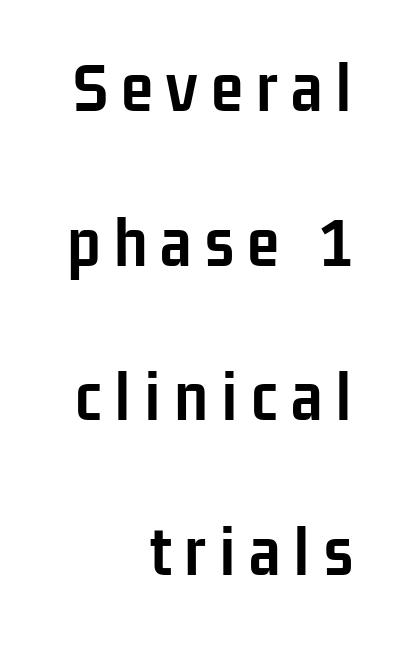
The image shows 74 px semibold, condensed sans-serif type, upright; set right-aligned, loose line spacing (2.09x), not underlined; low stroke contrast and a medium x-height.
